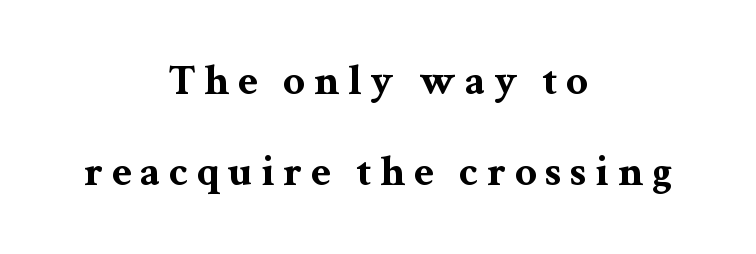
The image shows 43 px bold, wide serif type, upright; set centered, loose line spacing (2.11x), unusually wide letter spacing (+0.2 em), not underlined; medium stroke contrast and a medium x-height.
